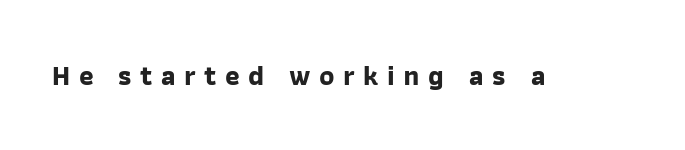
Notice how thick the strokes are: this is what a full bold looks like. The designer went with a sans here, leaving each stem footless. Spacing verdict: proportional, widths tailored to each character. The baseline area is clear. The face used here is rendered with a markedly widened letterfit.
